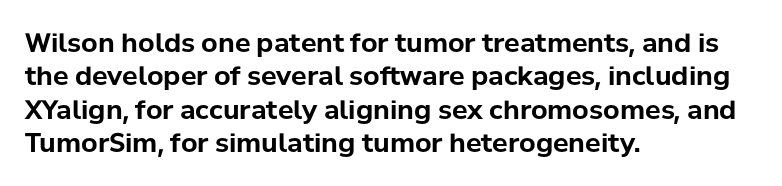
In terms of posture, this sample is upright. Look at the stroke-to-counter ratio: heavy, a bold. Notice how descenders clear the ascenders below comfortably — that's standard leading. The zone under the glyphs is completely vacant. The rendering keeps characters at their native spacing.
